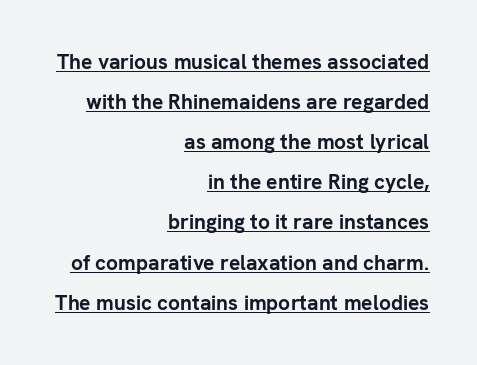
Q: Is the text bold? A: Yes.
Q: Is the text italic (slanted)? A: No, it is upright.
Q: Is the text underlined? A: Yes.
Q: How is the paragraph aligned? A: Right-aligned.
Q: Is the spacing between letters normal or unusually wide? A: Normal.
Q: Is the spacing between lines tight, normal or loose? A: Loose.
